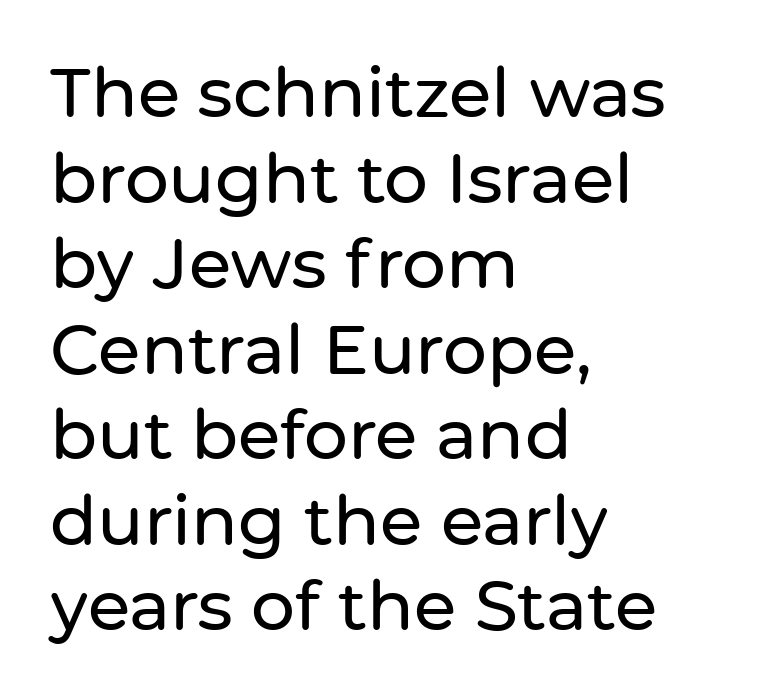
Q: Is the text italic (slanted)? A: No, it is upright.
Q: Is the typeface a serif or a sans-serif typeface? A: Sans-serif.
Q: Is the text underlined? A: No.
Q: How is the paragraph aligned? A: Left-aligned.
Q: Is the spacing between letters normal or unusually wide? A: Normal.
Q: Width (condensed, normal, or wide)? A: Normal.
Q: Stroke contrast? A: Low.
Q: x-height? A: Medium.
Q: Monospaced? A: No.
